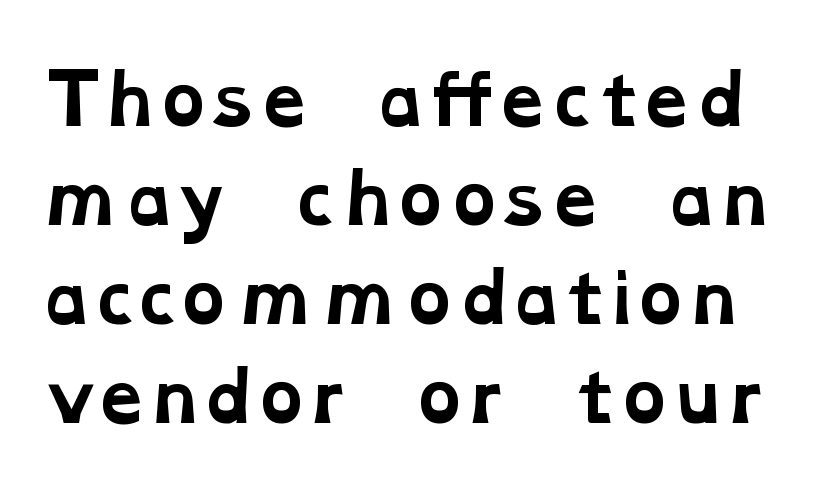
The image shows 67 px bold, wide serif type; set normal line spacing (1.48x), normal letter spacing, not underlined; low stroke contrast and a medium x-height.
